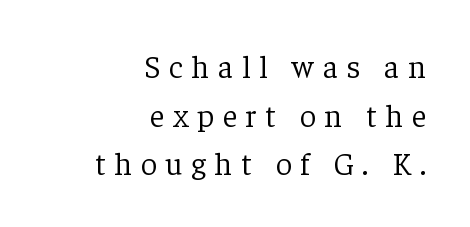
Letterform terminals end in serifs throughout the passage. This is not heavy type; no bold has been used. Italic? Not at all — the glyphs are vertical. The zone under the glyphs is completely vacant. Reading down the column, the eye jumps a familiar distance to each next line.
